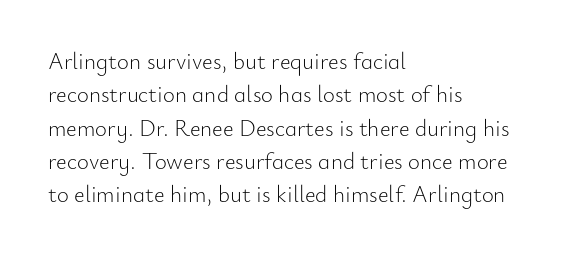
The image shows 23 px text type, upright; set left-aligned, normal line spacing (1.45x), normal letter spacing, not underlined.
